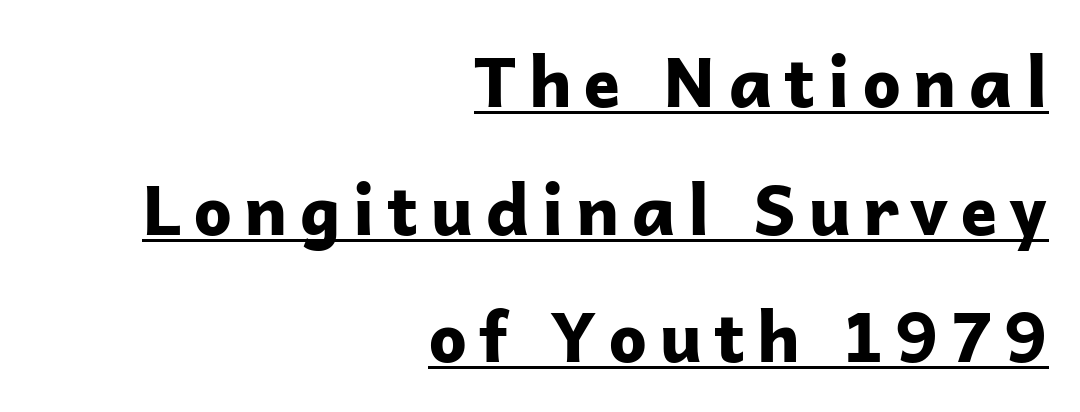
{"serif": "no", "italic": "no", "bold": "yes", "weight": "bold", "width": "normal", "stroke_contrast": "low", "x_height": "medium", "monospaced": "no", "underline": "yes", "align": "right", "line_spacing_ratio": 1.85, "glyph_px": 69}
